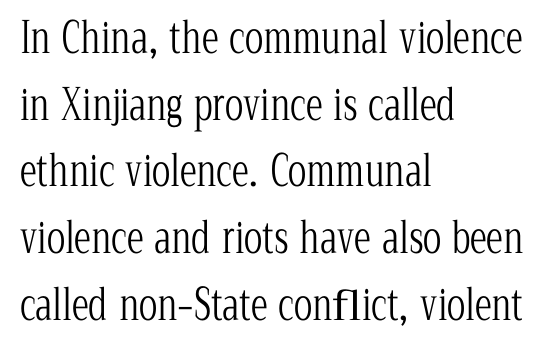
Q: Is the text bold? A: No.
Q: Is the text italic (slanted)? A: No, it is upright.
Q: Is the typeface a serif or a sans-serif typeface? A: Serif.
Q: Is the text underlined? A: No.
Q: How is the paragraph aligned? A: Left-aligned.
Q: Is the spacing between letters normal or unusually wide? A: Normal.
Q: Is the spacing between lines tight, normal or loose? A: Normal.
Q: Width (condensed, normal, or wide)? A: Condensed.
Q: Stroke contrast? A: Low.
Q: x-height? A: Medium.
Q: Monospaced? A: No.
